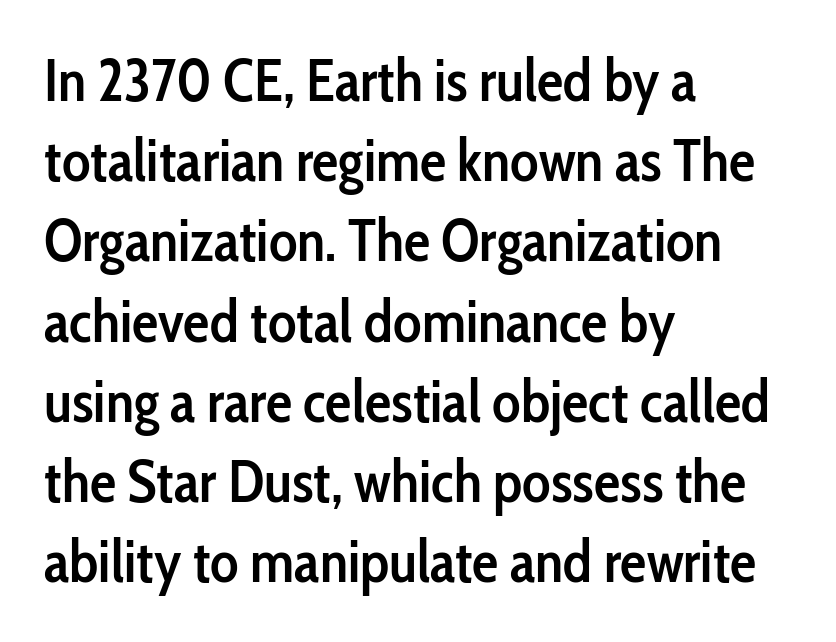
{"serif": "no", "italic": "no", "bold": "semi", "weight": "semibold", "width": "condensed", "stroke_contrast": "low", "x_height": "medium", "monospaced": "no", "underline": "no", "align": "left", "line_spacing": "normal", "line_spacing_ratio": 1.36, "letter_spacing": "normal", "letter_spacing_em": 0.0, "glyph_px": 59}
